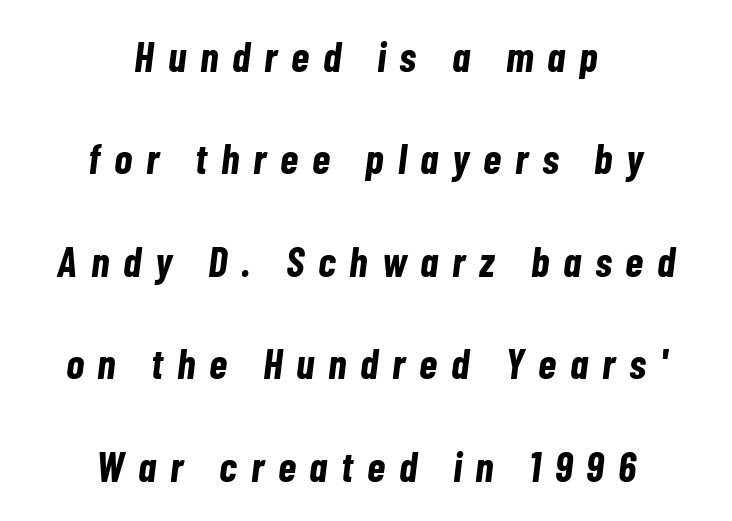
Q: Is the text bold? A: Yes.
Q: Is the text italic (slanted)? A: Yes, it leans right by about 7 degrees.
Q: Is the text underlined? A: No.
Q: How is the paragraph aligned? A: Centered.
Q: Is the spacing between letters normal or unusually wide? A: Unusually wide.
Q: Is the spacing between lines tight, normal or loose? A: Loose.
Q: Width (condensed, normal, or wide)? A: Condensed.
Q: Stroke contrast? A: Low.
Q: x-height? A: Medium.
Q: Monospaced? A: No.
